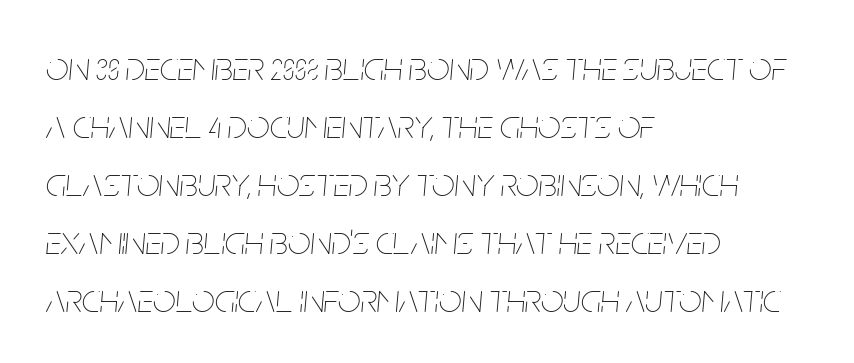
{"italic": "yes", "lean": "right", "slant_degrees": 5, "bold": "no", "weight": "thin", "width": "condensed", "stroke_contrast": "low", "x_height": "large", "monospaced": "no", "underline": "no", "align": "left", "line_spacing": "normal", "line_spacing_ratio": 1.45, "letter_spacing": "normal", "letter_spacing_em": 0.0, "glyph_px": 40}
